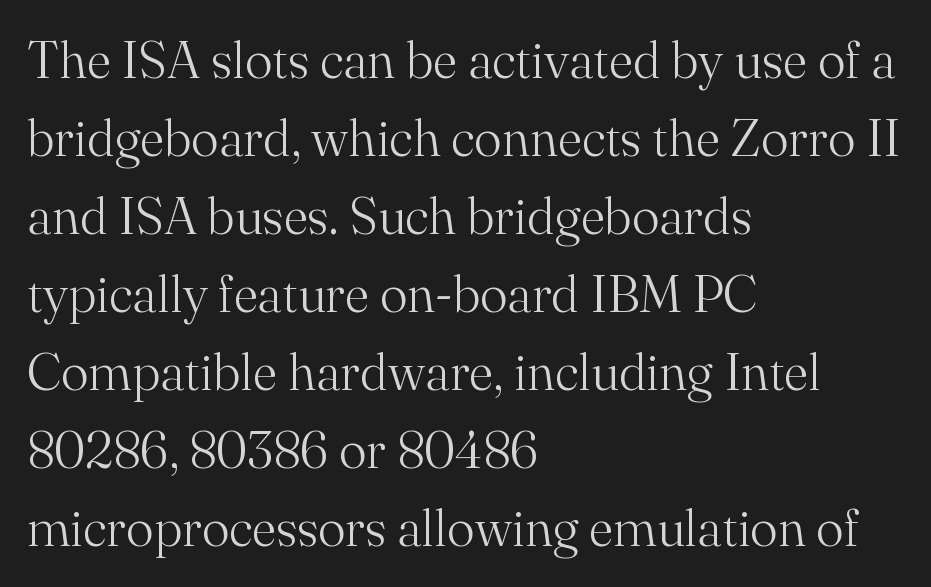
These lines are rendered in a variable-pitch font. No italicization has been applied; the sample stays upright. I'd call this a serif setting — the letters wear small feet. A clean baseline with only descenders dipping below it.
